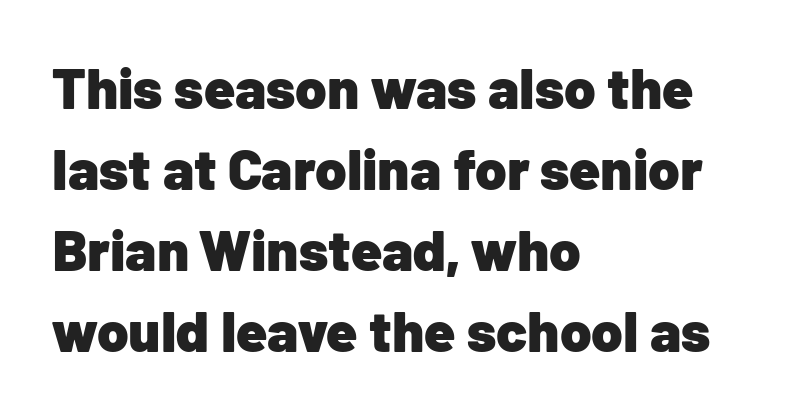
Here the designer chose a conventional face with non-uniform glyph widths. You'd pick this weight for a headline — it's a proper bold. Which margin do the lines hug? The left one — the right edge is uneven. Inter-character spacing is left at the font's built-in metrics. In terms of leading, this rendering sits right in the middle.
